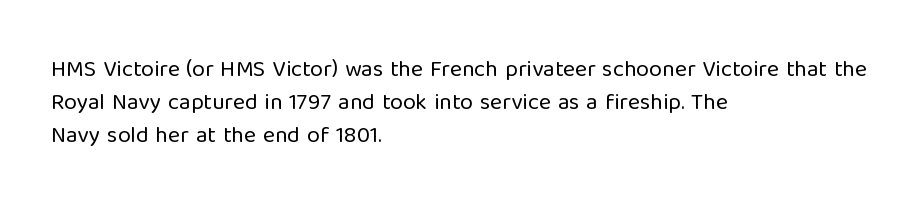
Does extra space separate the letters? No, they use regular spacing. The rendering anchors every line to the left-hand side. The axis of the letterforms is exactly vertical. These lines sit exactly where default settings would place them. Ink coverage per letter is moderate at most. Bare-footed words on every line.
